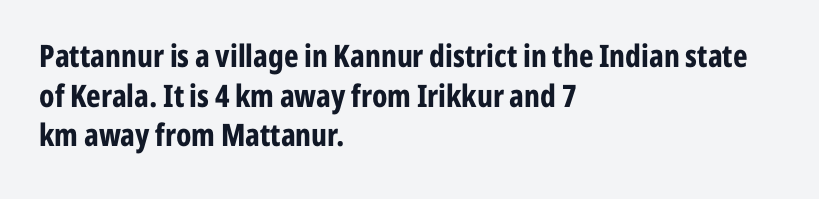
Decoration check: the copy has no underline. The line-height multiplier appears to be the usual default. Nobody touched the tracking dial on this one. Is this a fixed-width face? No — the glyphs have proportional, varying widths.
